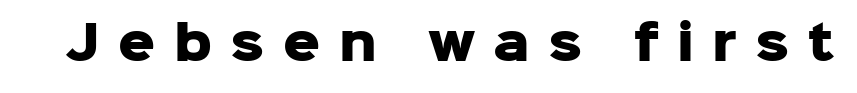
{"serif": "no", "italic": "no", "bold": "yes", "weight": "heavy", "width": "normal", "stroke_contrast": "low", "x_height": "medium", "monospaced": "no", "underline": "no", "letter_spacing": "wide", "letter_spacing_em": 0.4, "glyph_px": 46}
